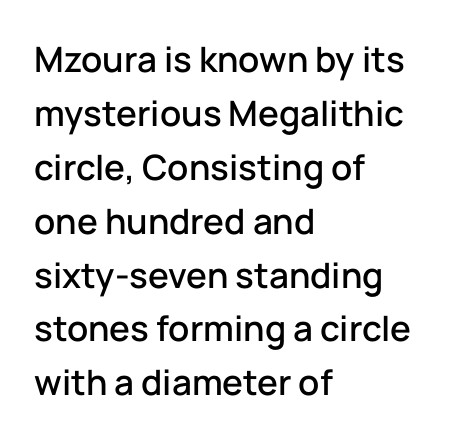
Compared with typical paragraphs, the rows here are spaced about the same. Beneath every word, the page is bare. I'd call this a sans setting — the letters go barefoot. In terms of posture, this sample is upright. Varying glyph widths throughout — classic text-font behaviour.
